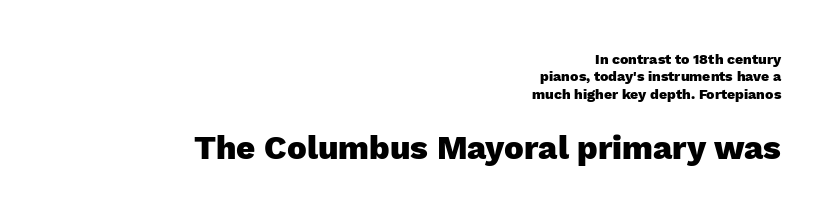
{"serif": "no", "italic": "no", "bold": "yes", "weight": "heavy", "width": "normal", "stroke_contrast": "low", "x_height": "medium", "monospaced": "no", "underline": "no", "align": "right", "line_spacing_ratio": 1.24, "letter_spacing": "normal", "letter_spacing_em": 0.0, "larger_block": "second", "size_ratio": 2.36, "glyph_px": 33}
